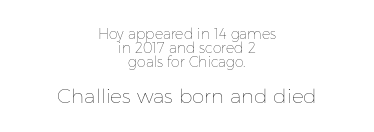
{"italic": "no", "bold": "no", "underline": "no", "align": "center", "line_spacing": "tight", "line_spacing_ratio": 1.01, "letter_spacing": "normal", "letter_spacing_em": 0.0, "larger_block": "second", "size_ratio": 1.43, "glyph_px": 20}
